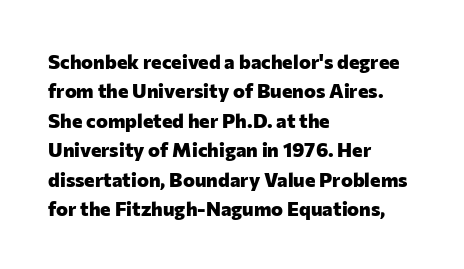
{"italic": "no", "bold": "yes", "underline": "no", "align": "left", "line_spacing": "normal", "line_spacing_ratio": 1.47, "letter_spacing": "normal", "letter_spacing_em": 0.0, "glyph_px": 20}
